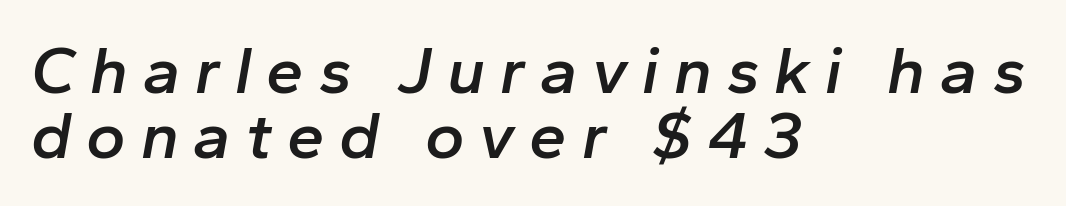
Q: Is the text bold? A: Semi-bold.
Q: Is the text italic (slanted)? A: Yes, it leans right by about 10 degrees.
Q: Is the text underlined? A: No.
Q: How is the paragraph aligned? A: Left-aligned.
Q: Is the spacing between letters normal or unusually wide? A: Unusually wide.
Q: Is the spacing between lines tight, normal or loose? A: Tight.
Q: Width (condensed, normal, or wide)? A: Normal.
Q: Stroke contrast? A: Low.
Q: x-height? A: Medium.
Q: Monospaced? A: No.
